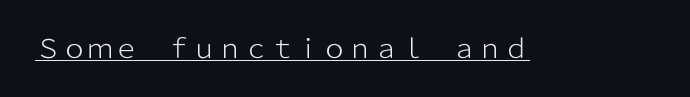
Q: Is the text bold? A: No.
Q: Is the text italic (slanted)? A: No, it is upright.
Q: Is the text underlined? A: Yes.
Q: Is the spacing between letters normal or unusually wide? A: Normal.
